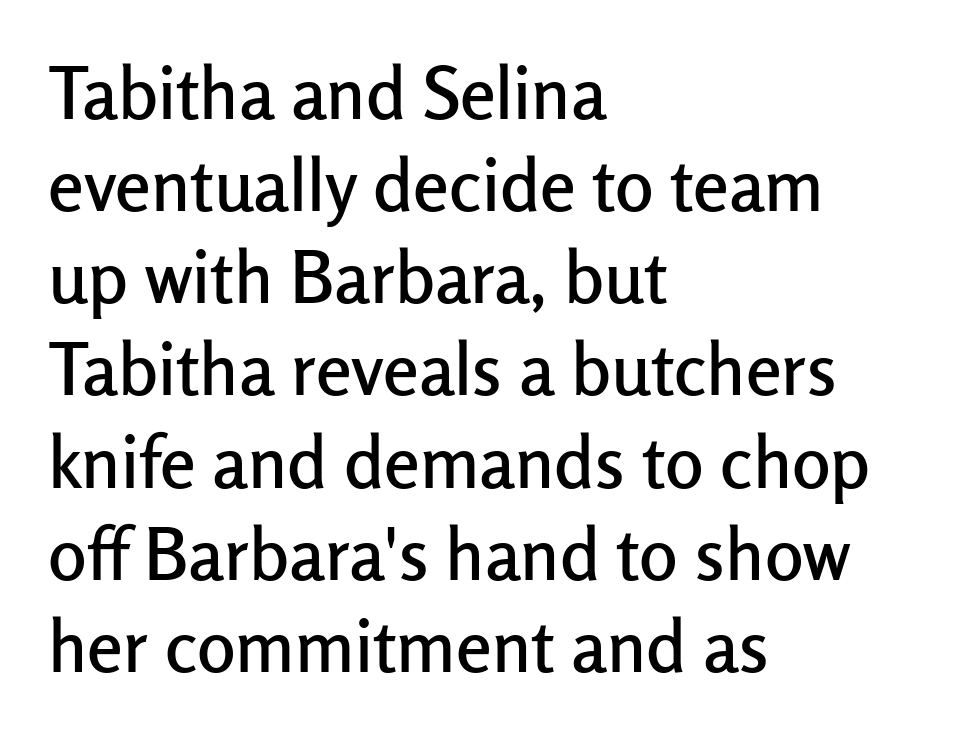
The image shows 72 px sans-serif type, upright; set left-aligned, normal line spacing (1.28x), normal letter spacing, not underlined; low stroke contrast and a medium x-height.
